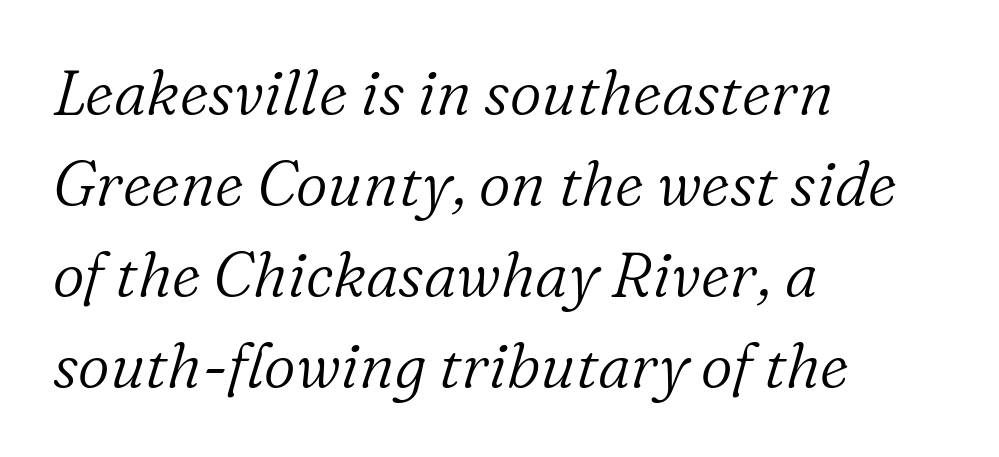
{"serif": "yes", "italic": "yes", "lean": "right", "slant_degrees": 16, "bold": "no", "weight": "light", "width": "normal", "stroke_contrast": "low", "x_height": "medium", "monospaced": "no", "underline": "no", "align": "left", "line_spacing": "normal", "line_spacing_ratio": 1.47, "letter_spacing": "normal", "letter_spacing_em": 0.0, "glyph_px": 62}
